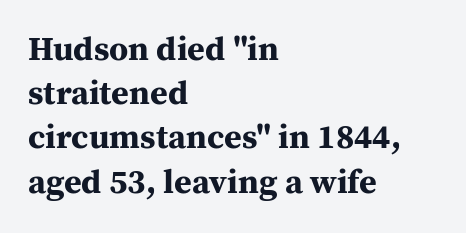
{"serif": "yes", "italic": "no", "bold": "yes", "weight": "bold", "width": "normal", "stroke_contrast": "medium", "x_height": "medium", "monospaced": "no", "underline": "no", "align": "left", "line_spacing": "normal", "line_spacing_ratio": 1.3, "letter_spacing": "normal", "letter_spacing_em": 0.0, "glyph_px": 34}
